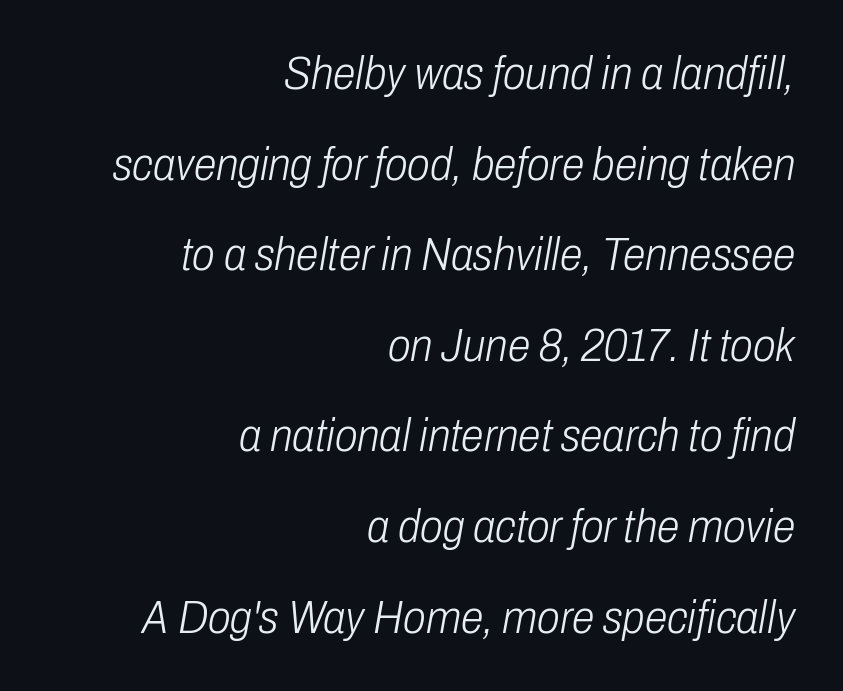
{"italic": "yes", "lean": "right", "slant_degrees": 10, "bold": "no", "weight": "light", "width": "condensed", "stroke_contrast": "low", "x_height": "medium", "monospaced": "no", "underline": "no", "align": "right", "line_spacing": "loose", "line_spacing_ratio": 1.97, "letter_spacing": "normal", "letter_spacing_em": 0.0, "glyph_px": 46}
